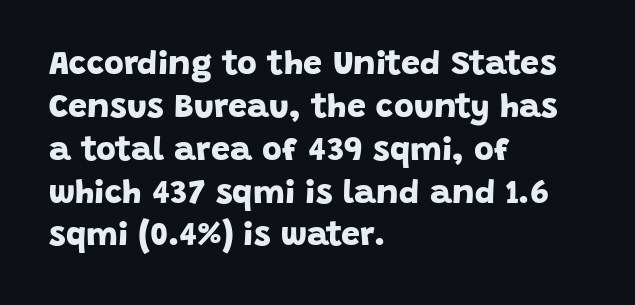
The image shows 34 px bold sans-serif type; set left-aligned, normal line spacing (1.26x), normal letter spacing, not underlined; low stroke contrast and a large x-height.
